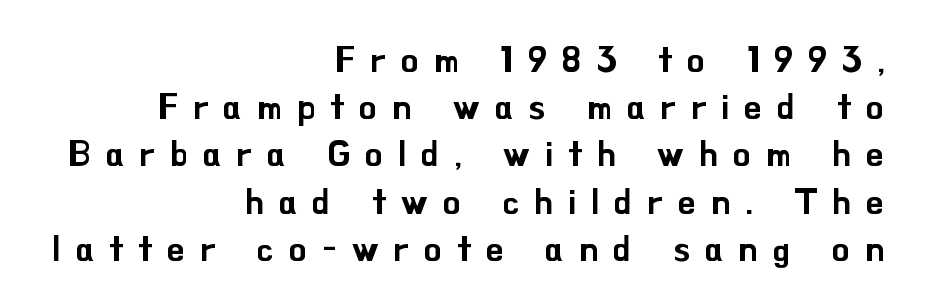
Q: Is the text italic (slanted)? A: No, it is upright.
Q: Is the typeface a serif or a sans-serif typeface? A: Sans-serif.
Q: Is the text underlined? A: No.
Q: How is the paragraph aligned? A: Right-aligned.
Q: Is the spacing between letters normal or unusually wide? A: Unusually wide.
Q: Is the spacing between lines tight, normal or loose? A: Normal.
Q: Width (condensed, normal, or wide)? A: Normal.
Q: Stroke contrast? A: Low.
Q: x-height? A: Small.
Q: Monospaced? A: No.
